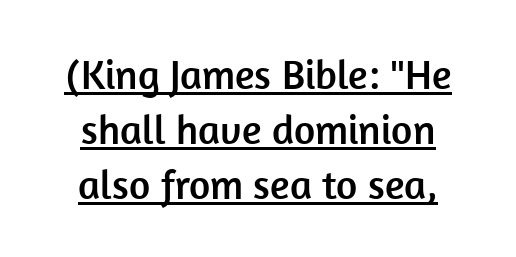
{"serif": "no", "italic": "no", "width": "normal", "stroke_contrast": "low", "x_height": "medium", "monospaced": "no", "underline": "yes", "line_spacing": "normal", "line_spacing_ratio": 1.34, "letter_spacing": "normal", "letter_spacing_em": 0.0, "glyph_px": 41}
